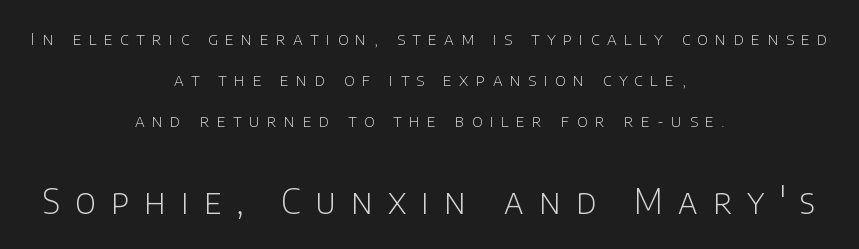
Q: Is the text bold? A: No.
Q: Is the text italic (slanted)? A: No, it is upright.
Q: Is the typeface a serif or a sans-serif typeface? A: Sans-serif.
Q: Is the text underlined? A: No.
Q: How is the paragraph aligned? A: Centered.
Q: Is the spacing between letters normal or unusually wide? A: Unusually wide.
Q: Is the spacing between lines tight, normal or loose? A: Loose.
Q: Which block of text is set in a larger size, the first (top) or the second (bottom)? A: The second (bottom) one.
Q: Width (condensed, normal, or wide)? A: Normal.
Q: Stroke contrast? A: Low.
Q: x-height? A: Large.
Q: Monospaced? A: No.
